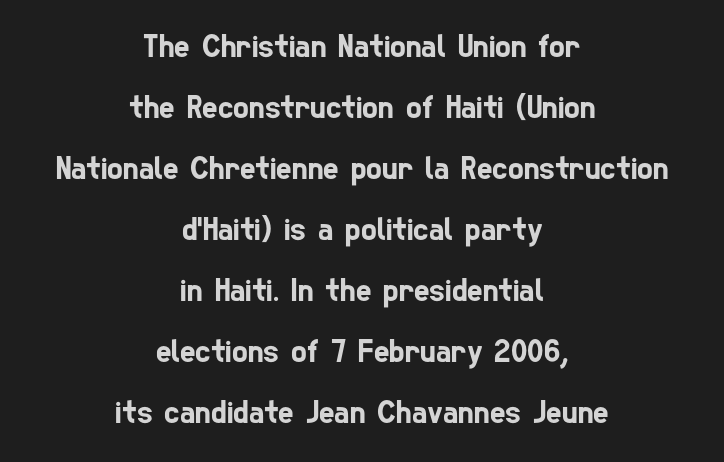
{"serif": "no", "width": "condensed", "stroke_contrast": "low", "x_height": "medium", "monospaced": "no", "underline": "no", "align": "center", "line_spacing_ratio": 1.85, "letter_spacing": "normal", "letter_spacing_em": 0.0, "glyph_px": 33}
